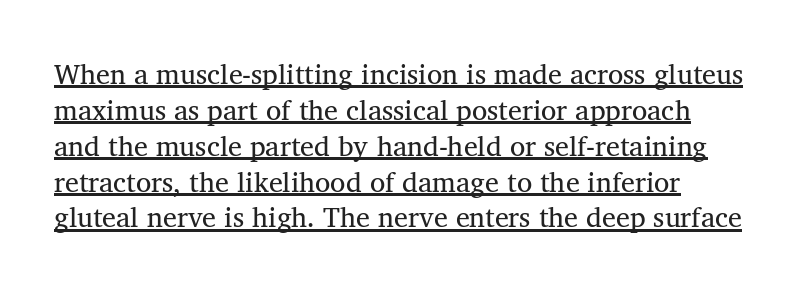
{"serif": "yes", "italic": "no", "bold": "no", "weight": "regular", "width": "normal", "stroke_contrast": "medium", "x_height": "medium", "monospaced": "no", "underline": "yes", "line_spacing": "normal", "line_spacing_ratio": 1.28, "letter_spacing": "normal", "letter_spacing_em": 0.0, "glyph_px": 28}
